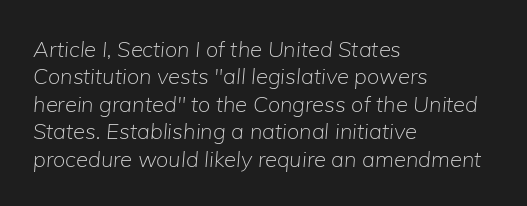
The image shows 22 px text type, italic (leaning right); set left-aligned, normal line spacing (1.25x), normal letter spacing, not underlined.
